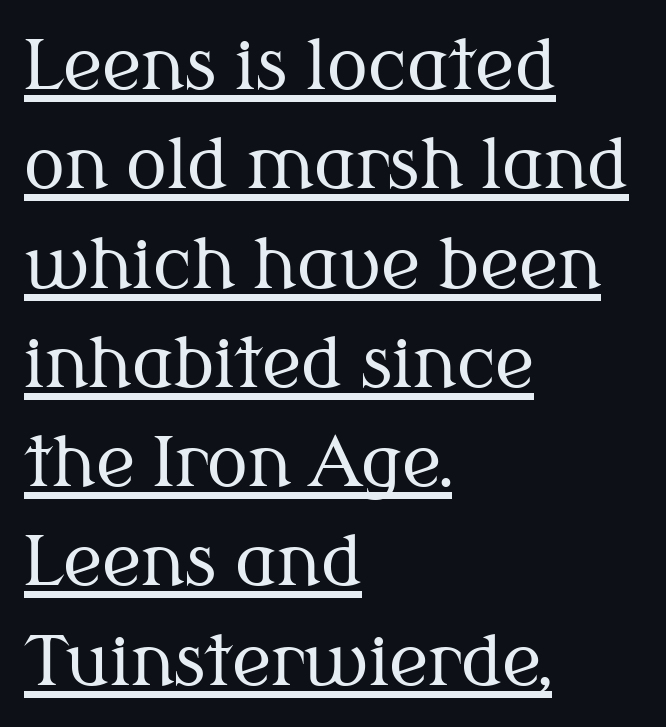
Q: Is the text bold? A: No.
Q: Is the text italic (slanted)? A: No, it is upright.
Q: Is the typeface a serif or a sans-serif typeface? A: Serif.
Q: Is the text underlined? A: Yes.
Q: How is the paragraph aligned? A: Left-aligned.
Q: Is the spacing between letters normal or unusually wide? A: Normal.
Q: Is the spacing between lines tight, normal or loose? A: Normal.
Q: Width (condensed, normal, or wide)? A: Normal.
Q: Stroke contrast? A: Medium.
Q: x-height? A: Medium.
Q: Monospaced? A: No.
